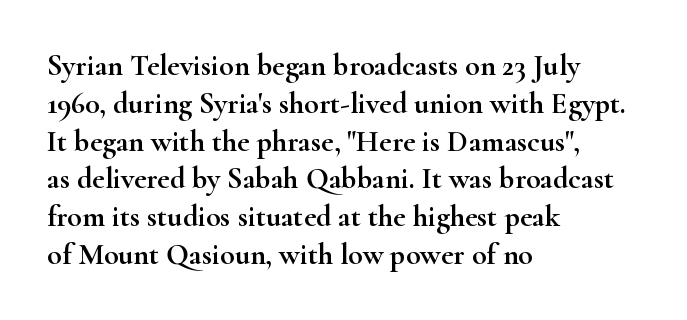
The image shows 30 px wide serif type, upright; set left-aligned, normal line spacing (1.26x), normal letter spacing, not underlined; high stroke contrast and a small x-height.
